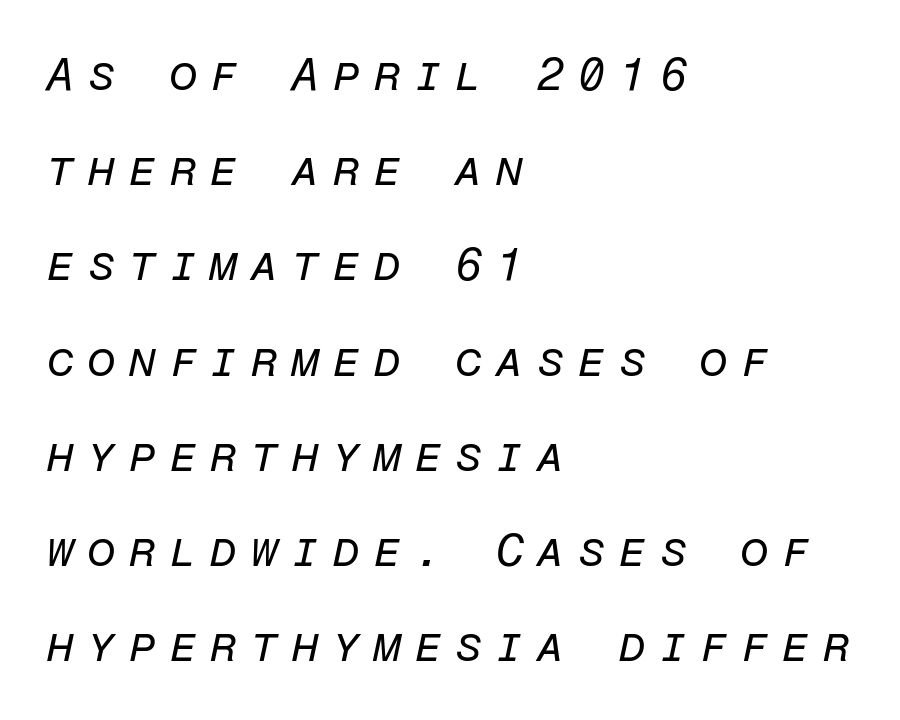
The image shows 46 px regular-weight type, italic (leaning right), monospaced; set left-aligned, loose line spacing (2.07x), unusually wide letter spacing (+0.27 em), not underlined; low stroke contrast and a medium x-height.
